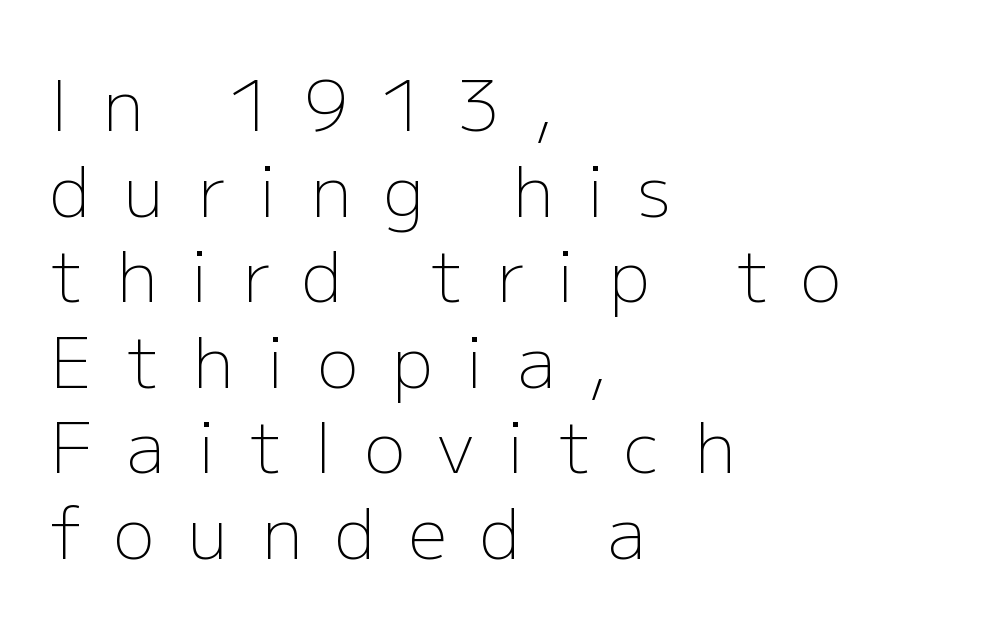
The font family rendered here belongs to the sans-serif group. These glyphs show unthickened strokes, regular width or finer. Students, note that the glyphs here are deliberately spaced far apart. The letters stand upright; this is a roman face.
